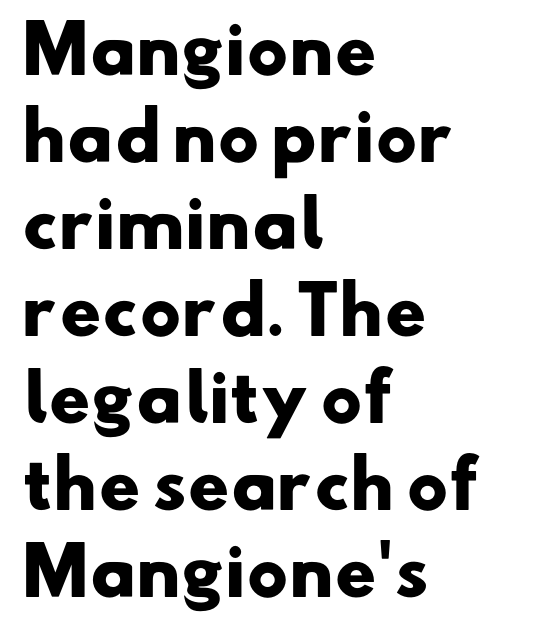
{"serif": "no", "bold": "yes", "weight": "heavy", "width": "wide", "stroke_contrast": "low", "x_height": "small", "monospaced": "no", "underline": "no", "align": "left", "line_spacing": "normal", "line_spacing_ratio": 1.36, "letter_spacing": "normal", "letter_spacing_em": 0.0, "glyph_px": 64}
